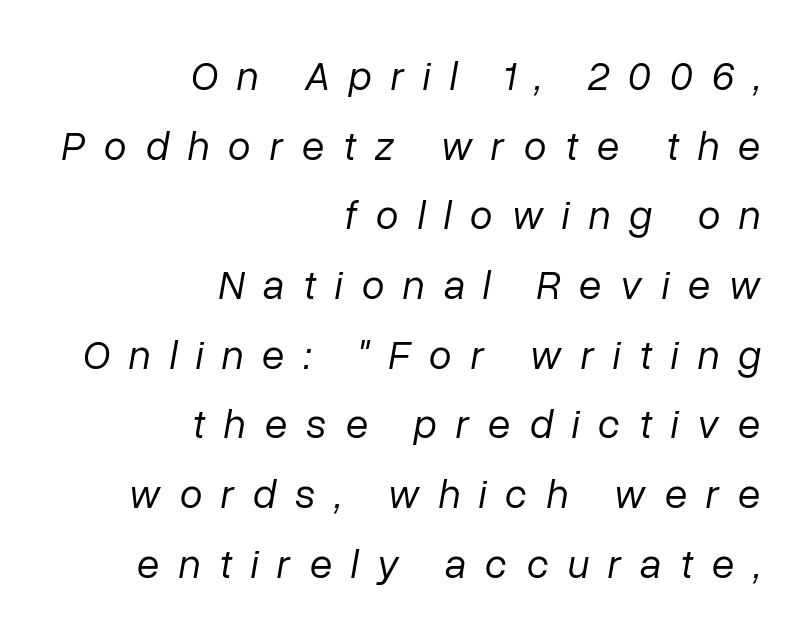
The image shows 41 px regular-weight type, italic (leaning right); set right-aligned, normal line spacing (1.7x), unusually wide letter spacing (+0.46 em), not underlined; low stroke contrast and a medium x-height.
